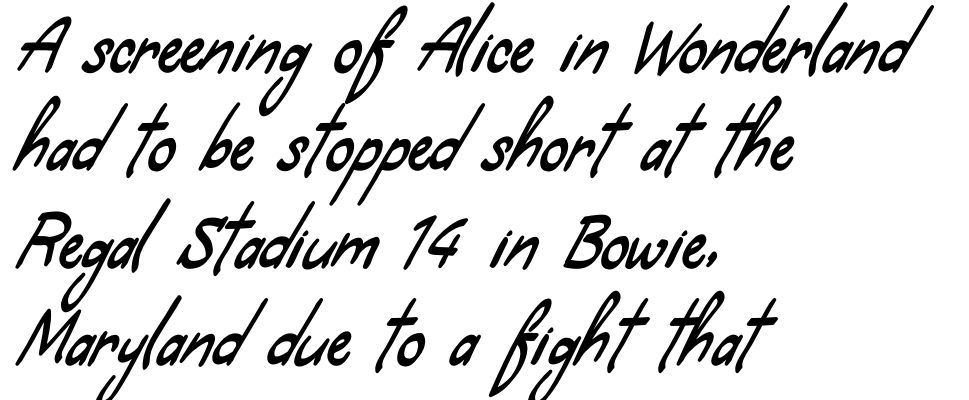
The image shows 67 px condensed sans-serif type; set left-aligned, normal line spacing (1.46x), normal letter spacing, not underlined; low stroke contrast and a small x-height.
